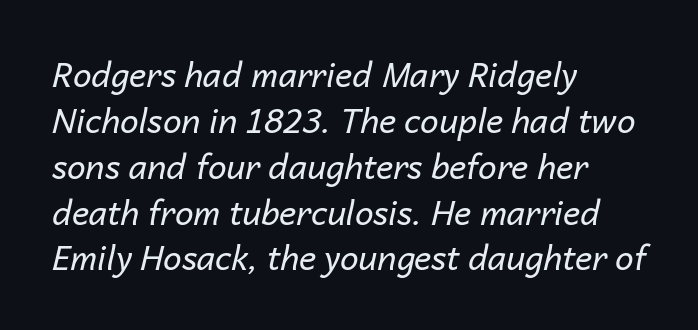
The image shows 33 px regular-weight type, italic (leaning right); set left-aligned, normal line spacing (1.39x), normal letter spacing, not underlined; low stroke contrast and a medium x-height.
